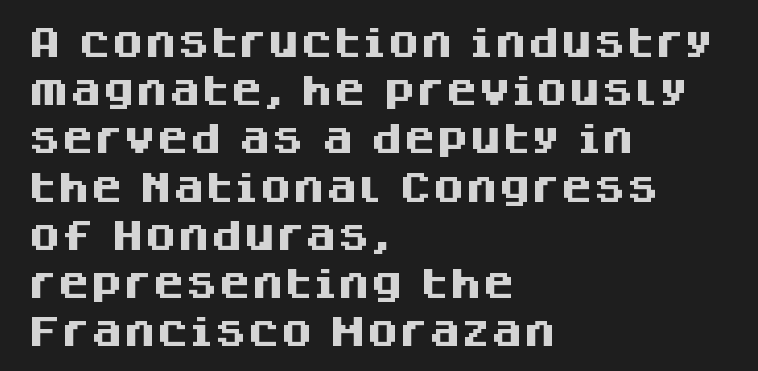
The image shows 33 px heavy sans-serif type, upright; set left-aligned, normal line spacing (1.46x), normal letter spacing, not underlined; medium stroke contrast and a large x-height.
